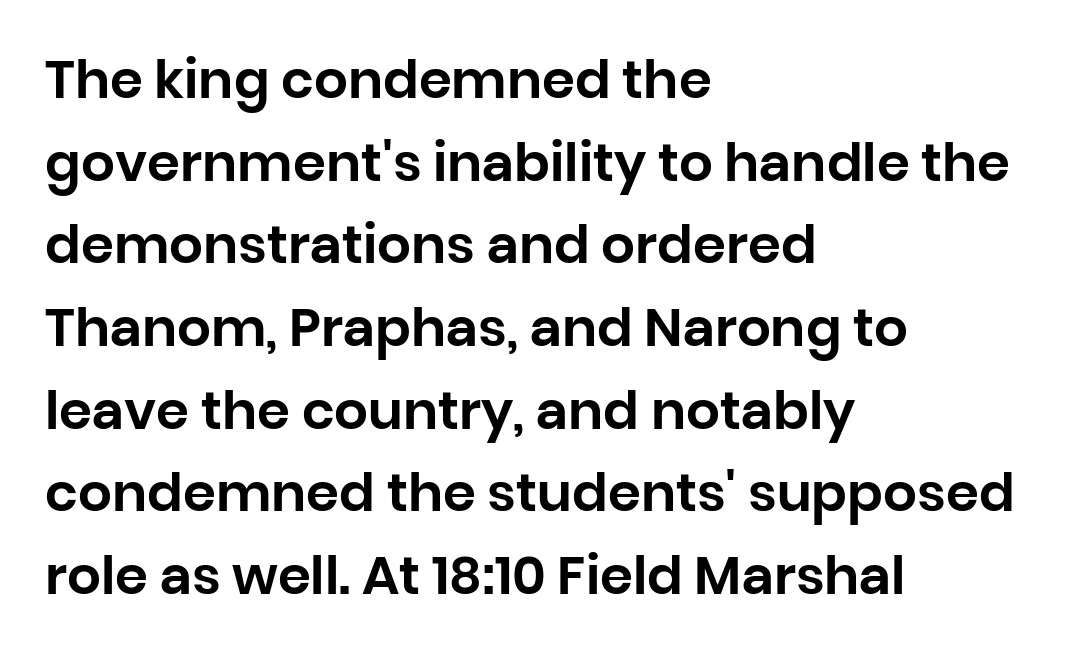
Q: Is the text italic (slanted)? A: No, it is upright.
Q: Is the typeface a serif or a sans-serif typeface? A: Sans-serif.
Q: Is the text underlined? A: No.
Q: How is the paragraph aligned? A: Left-aligned.
Q: Is the spacing between letters normal or unusually wide? A: Normal.
Q: Is the spacing between lines tight, normal or loose? A: Normal.
Q: Width (condensed, normal, or wide)? A: Normal.
Q: Stroke contrast? A: Low.
Q: x-height? A: Large.
Q: Monospaced? A: No.
